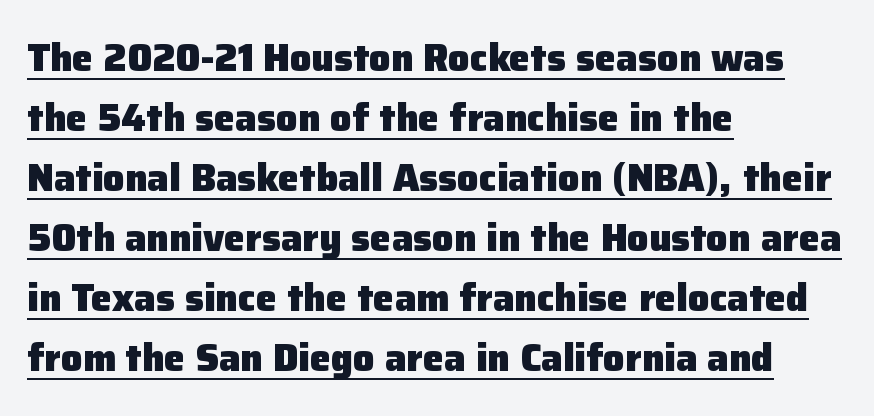
Here the designer chose a conventional face with non-uniform glyph widths. Short note: letters normally spaced. A sans-serif font was chosen for this passage. Quick note: underline on. Heavy-handed strokes throughout: this text is bold. Is there any slant? The stems are plumb.
